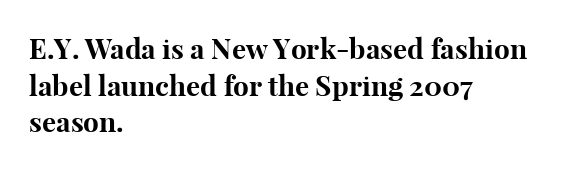
{"serif": "yes", "italic": "no", "bold": "yes", "weight": "bold", "width": "normal", "stroke_contrast": "high", "x_height": "medium", "monospaced": "no", "underline": "no", "align": "left", "line_spacing": "normal", "line_spacing_ratio": 1.31, "letter_spacing": "normal", "letter_spacing_em": 0.0, "glyph_px": 28}
